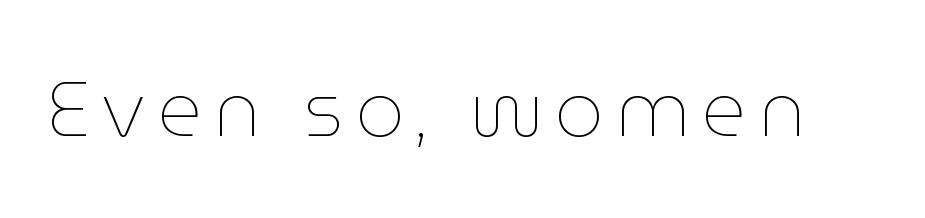
Q: Is the text bold? A: No.
Q: Is the text italic (slanted)? A: No, it is upright.
Q: Is the text underlined? A: No.
Q: Width (condensed, normal, or wide)? A: Normal.
Q: Stroke contrast? A: Low.
Q: x-height? A: Medium.
Q: Monospaced? A: No.
